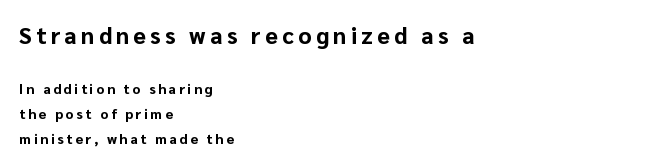
No italicization has been applied; the sample stays upright. Check under the words: just untouched page. Alignment: flush left. Size contrast runs from large at the top to small at the bottom. Look at the stroke-to-counter ratio: heavy, a bold.
